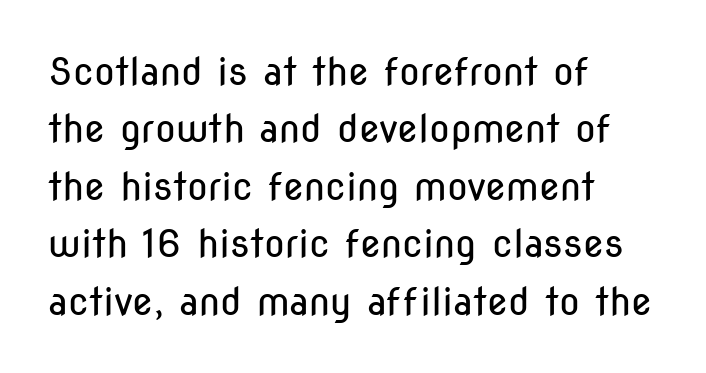
Q: Is the text bold? A: No.
Q: Is the text italic (slanted)? A: No, it is upright.
Q: Is the typeface a serif or a sans-serif typeface? A: Sans-serif.
Q: Is the text underlined? A: No.
Q: How is the paragraph aligned? A: Left-aligned.
Q: Is the spacing between letters normal or unusually wide? A: Normal.
Q: Is the spacing between lines tight, normal or loose? A: Normal.
Q: Width (condensed, normal, or wide)? A: Condensed.
Q: Stroke contrast? A: Low.
Q: x-height? A: Medium.
Q: Monospaced? A: No.
